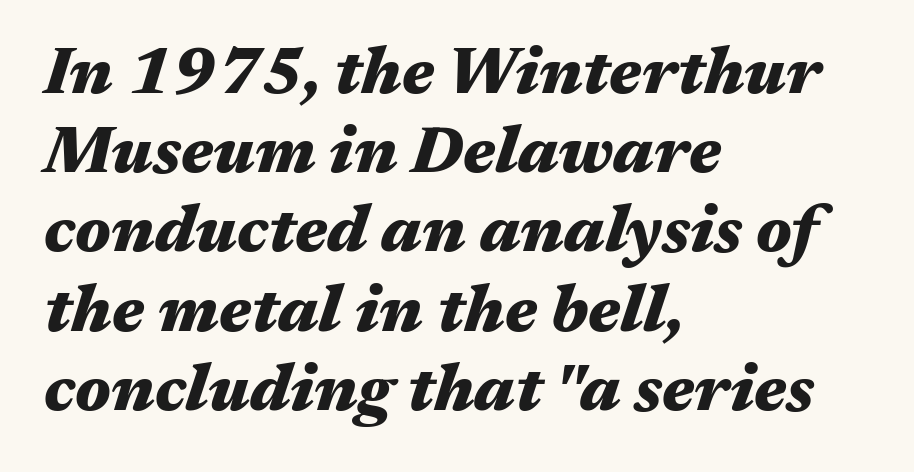
Q: Is the text bold? A: Yes.
Q: Is the text italic (slanted)? A: Yes, it leans right by about 17 degrees.
Q: Is the text underlined? A: No.
Q: How is the paragraph aligned? A: Left-aligned.
Q: Is the spacing between letters normal or unusually wide? A: Normal.
Q: Width (condensed, normal, or wide)? A: Wide.
Q: Stroke contrast? A: Medium.
Q: x-height? A: Medium.
Q: Monospaced? A: No.
